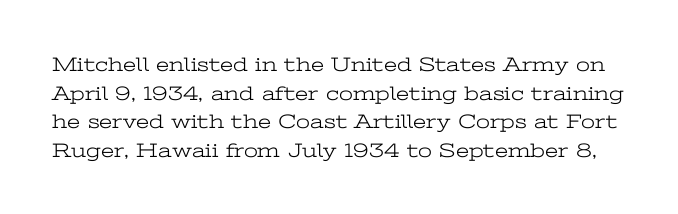
Q: Is the text bold? A: No.
Q: Is the text italic (slanted)? A: No, it is upright.
Q: Is the text underlined? A: No.
Q: Is the spacing between letters normal or unusually wide? A: Normal.
Q: Is the spacing between lines tight, normal or loose? A: Normal.
